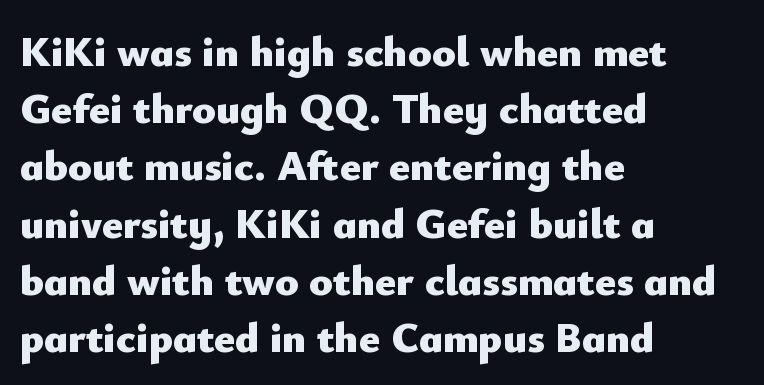
What's the leading like? Ordinary, nothing unusual. This is heavy type, rendered in bold. The passage shown is typeset with a sans-serif family. Notice how the stems are strictly vertical — no italics here.
